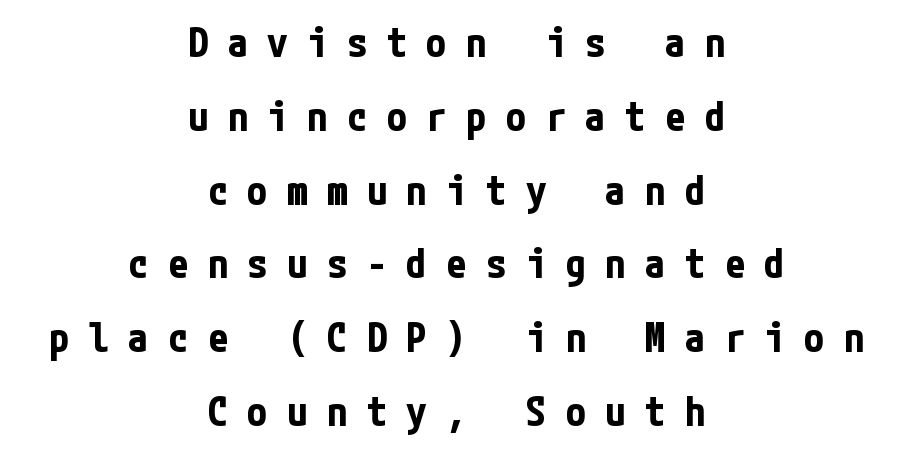
The image shows 41 px bold, condensed sans-serif type, upright; set centered, line spacing 1.8x, unusually wide letter spacing (+0.47 em), not underlined; low stroke contrast and a medium x-height.
